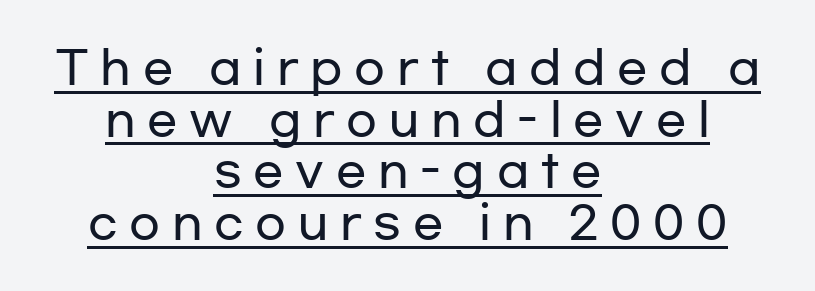
The image shows 45 px wide sans-serif type, upright; set centered, tight line spacing (1.15x), unusually wide letter spacing (+0.26 em), underlined; low stroke contrast and a medium x-height.
